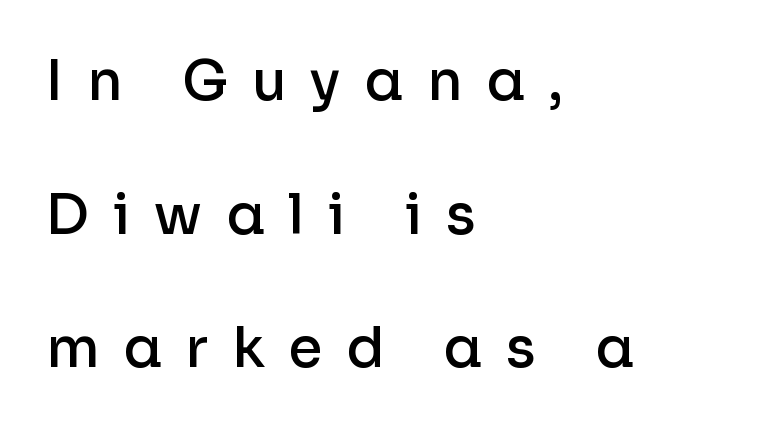
Q: Is the text bold? A: Semi-bold.
Q: Is the text italic (slanted)? A: No, it is upright.
Q: Is the typeface a serif or a sans-serif typeface? A: Sans-serif.
Q: Is the text underlined? A: No.
Q: How is the paragraph aligned? A: Left-aligned.
Q: Is the spacing between letters normal or unusually wide? A: Unusually wide.
Q: Is the spacing between lines tight, normal or loose? A: Loose.
Q: Width (condensed, normal, or wide)? A: Normal.
Q: Stroke contrast? A: Low.
Q: x-height? A: Medium.
Q: Monospaced? A: No.
